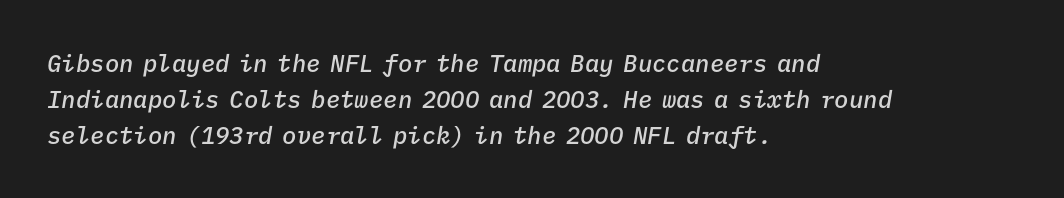
{"italic": "yes", "lean": "right", "slant_degrees": 9, "bold": "semi", "underline": "no", "align": "left", "line_spacing": "normal", "line_spacing_ratio": 1.5, "letter_spacing": "normal", "letter_spacing_em": 0.0, "glyph_px": 24}
